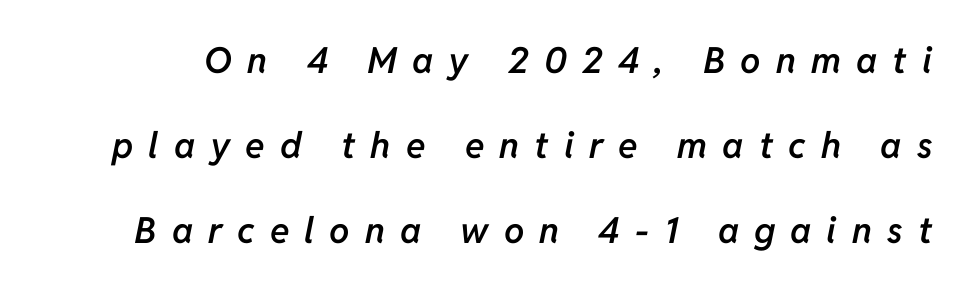
Q: Is the text bold? A: Semi-bold.
Q: Is the text italic (slanted)? A: Yes, it leans right by about 11 degrees.
Q: Is the text underlined? A: No.
Q: Is the spacing between letters normal or unusually wide? A: Unusually wide.
Q: Is the spacing between lines tight, normal or loose? A: Loose.
Q: Width (condensed, normal, or wide)? A: Normal.
Q: Stroke contrast? A: Low.
Q: x-height? A: Medium.
Q: Monospaced? A: No.
